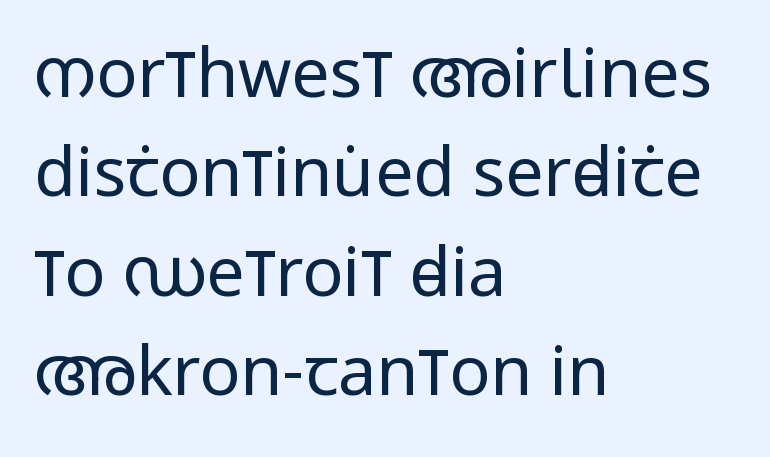
The image shows 68 px regular-weight, condensed sans-serif type, upright; set left-aligned, normal line spacing (1.46x), normal letter spacing, not underlined; low stroke contrast and a large x-height.
